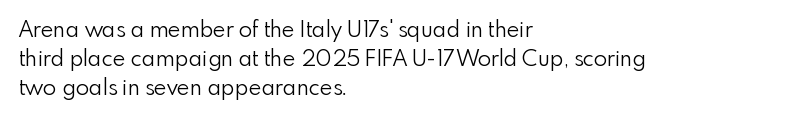
{"italic": "no", "bold": "no", "underline": "no", "align": "left", "line_spacing": "normal", "line_spacing_ratio": 1.32, "letter_spacing": "normal", "letter_spacing_em": 0.0, "glyph_px": 22}
